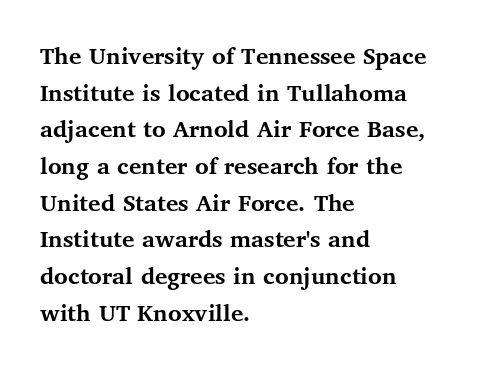
The image shows 26 px bold type, upright; set left-aligned, normal line spacing (1.41x), normal letter spacing, not underlined.
